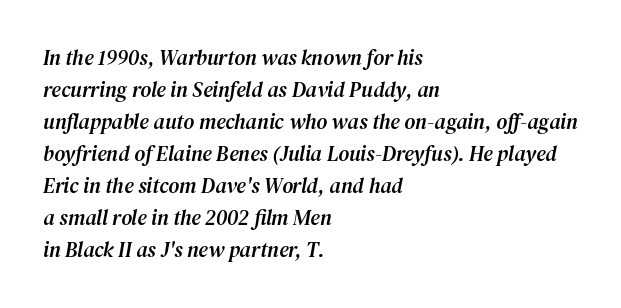
Q: Is the text italic (slanted)? A: Yes, it leans right by about 12 degrees.
Q: Is the text underlined? A: No.
Q: How is the paragraph aligned? A: Left-aligned.
Q: Is the spacing between letters normal or unusually wide? A: Normal.
Q: Is the spacing between lines tight, normal or loose? A: Normal.
